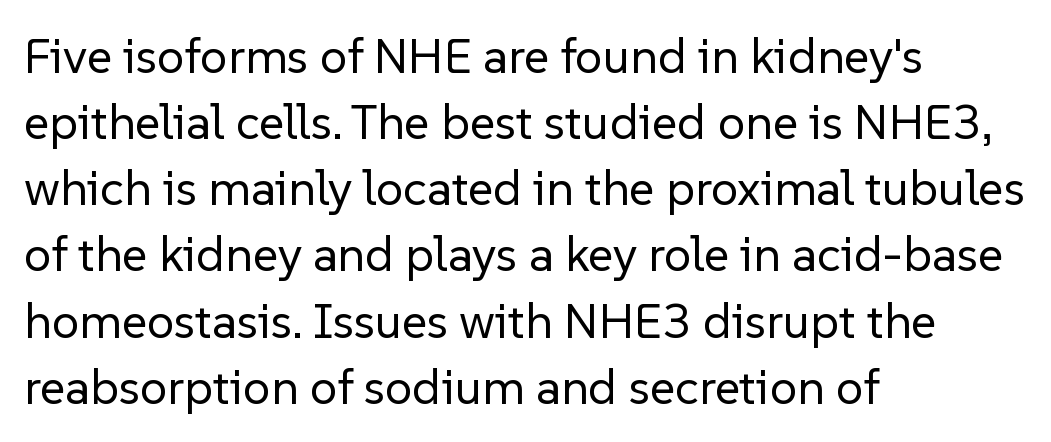
Q: Is the text bold? A: No.
Q: Is the text italic (slanted)? A: No, it is upright.
Q: Is the typeface a serif or a sans-serif typeface? A: Sans-serif.
Q: Is the text underlined? A: No.
Q: How is the paragraph aligned? A: Left-aligned.
Q: Is the spacing between letters normal or unusually wide? A: Normal.
Q: Is the spacing between lines tight, normal or loose? A: Normal.
Q: Width (condensed, normal, or wide)? A: Normal.
Q: Stroke contrast? A: Low.
Q: x-height? A: Medium.
Q: Monospaced? A: No.
